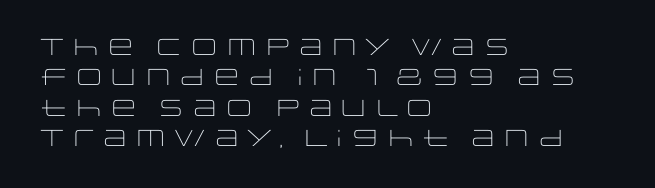
Q: Is the text bold? A: No.
Q: Is the text italic (slanted)? A: No, it is upright.
Q: Is the text underlined? A: No.
Q: How is the paragraph aligned? A: Left-aligned.
Q: Is the spacing between letters normal or unusually wide? A: Normal.
Q: Is the spacing between lines tight, normal or loose? A: Normal.
